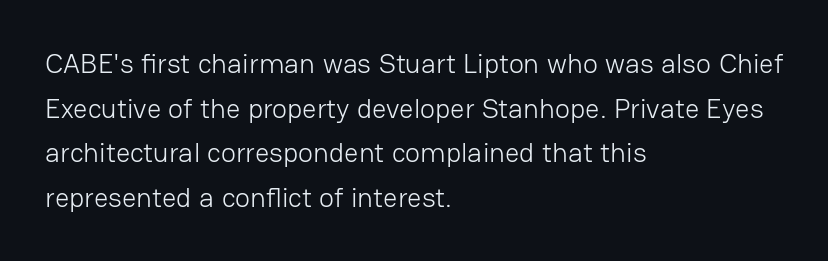
{"serif": "no", "italic": "no", "bold": "no", "weight": "light", "width": "normal", "stroke_contrast": "low", "x_height": "medium", "monospaced": "no", "underline": "no", "align": "left", "line_spacing": "normal", "line_spacing_ratio": 1.59, "letter_spacing": "normal", "letter_spacing_em": 0.0, "glyph_px": 28}
